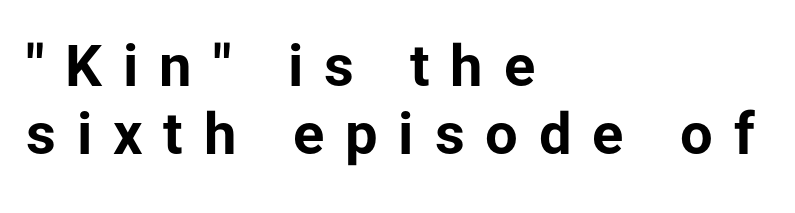
The image shows 58 px bold sans-serif type, upright; set left-aligned, line spacing 1.18x, unusually wide letter spacing (+0.36 em), not underlined; low stroke contrast and a medium x-height.
